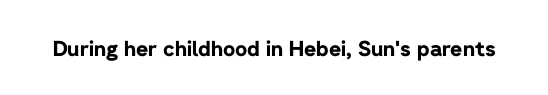
Q: Is the text bold? A: Yes.
Q: Is the text italic (slanted)? A: No, it is upright.
Q: Is the text underlined? A: No.
Q: Is the spacing between letters normal or unusually wide? A: Normal.
